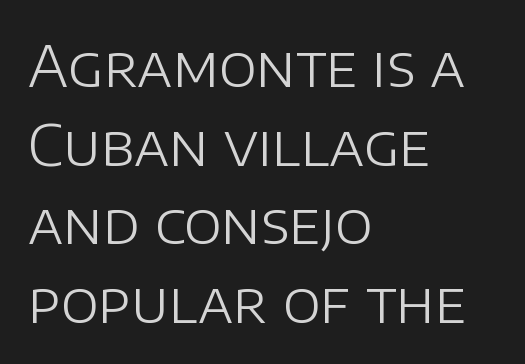
The image shows 57 px light sans-serif type, upright; set left-aligned, normal line spacing (1.38x), normal letter spacing, not underlined; low stroke contrast and a large x-height.
